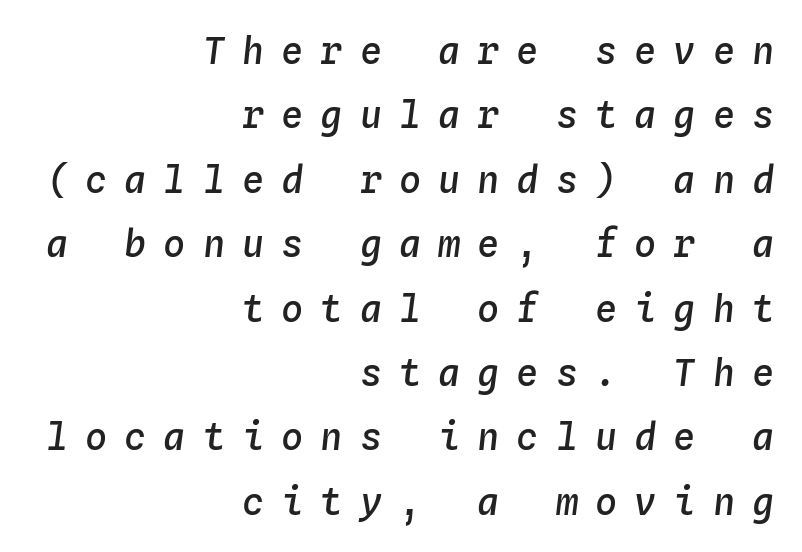
{"italic": "yes", "lean": "right", "slant_degrees": 4, "bold": "semi", "weight": "semibold", "width": "normal", "stroke_contrast": "low", "x_height": "medium", "monospaced": "yes", "underline": "no", "align": "right", "line_spacing_ratio": 1.74, "letter_spacing": "wide", "letter_spacing_em": 0.46, "glyph_px": 37}
